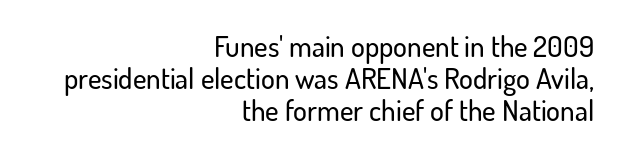
{"serif": "no", "italic": "no", "width": "normal", "stroke_contrast": "low", "x_height": "small", "monospaced": "no", "underline": "no", "align": "right", "line_spacing": "tight", "line_spacing_ratio": 1.11, "letter_spacing": "normal", "letter_spacing_em": 0.0, "glyph_px": 29}
